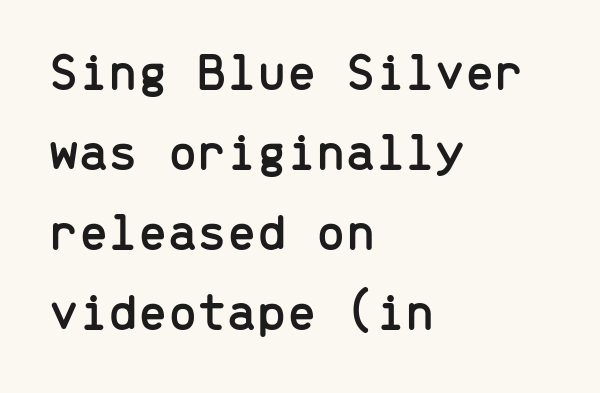
The image shows 53 px sans-serif type, upright, monospaced; set left-aligned, normal line spacing (1.51x), normal letter spacing, not underlined; low stroke contrast and a medium x-height.
